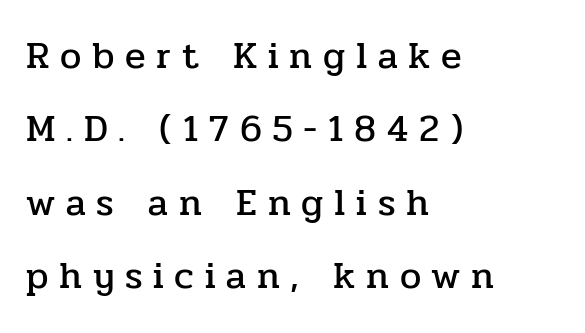
Which margin do the lines hug? The left one — the right edge is uneven. The lettering holds an erect, upright posture throughout. Note the varied advance widths — an 'i' is clearly narrower than an 'm'. Is the letter spacing exaggerated? Yes — the characters are pushed far apart.
